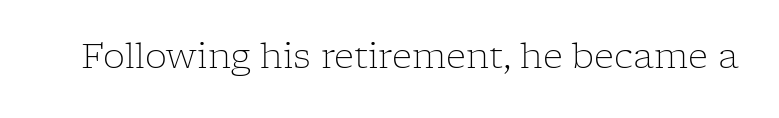
Q: Is the text bold? A: No.
Q: Is the text italic (slanted)? A: No, it is upright.
Q: Is the typeface a serif or a sans-serif typeface? A: Serif.
Q: Is the text underlined? A: No.
Q: Is the spacing between letters normal or unusually wide? A: Normal.
Q: Width (condensed, normal, or wide)? A: Normal.
Q: Stroke contrast? A: Low.
Q: x-height? A: Medium.
Q: Monospaced? A: No.
